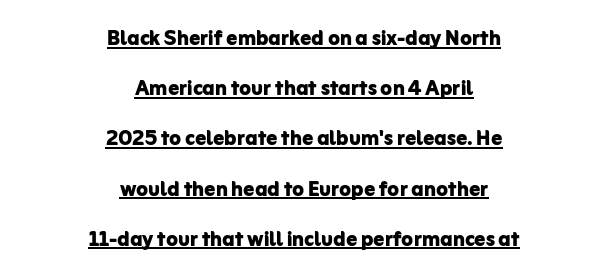
The image shows 27 px bold type, upright; set centered, line spacing 1.86x, normal letter spacing, underlined.
